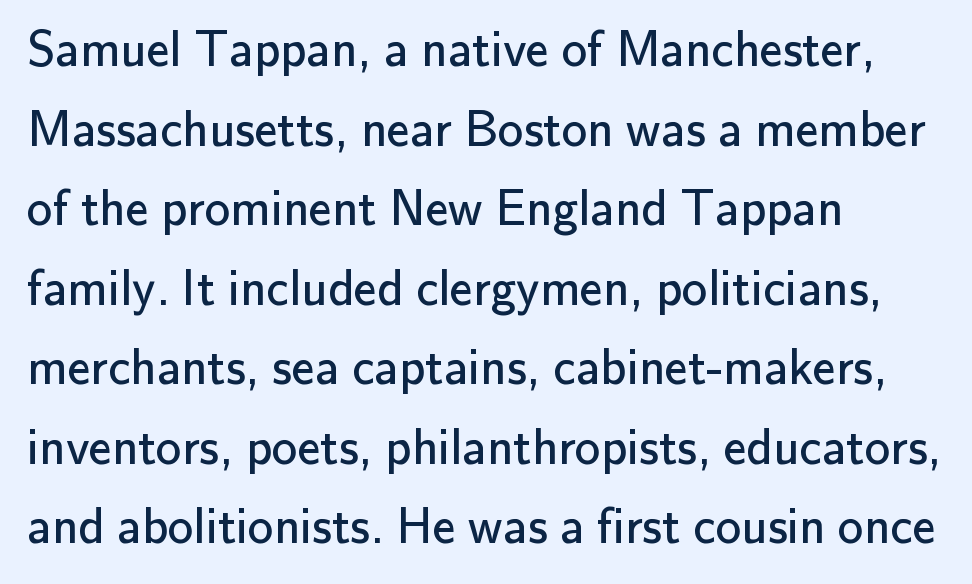
{"serif": "no", "italic": "no", "bold": "no", "weight": "regular", "width": "normal", "stroke_contrast": "low", "x_height": "small", "monospaced": "no", "underline": "no", "align": "left", "line_spacing": "normal", "line_spacing_ratio": 1.56, "letter_spacing": "normal", "letter_spacing_em": 0.0, "glyph_px": 51}
